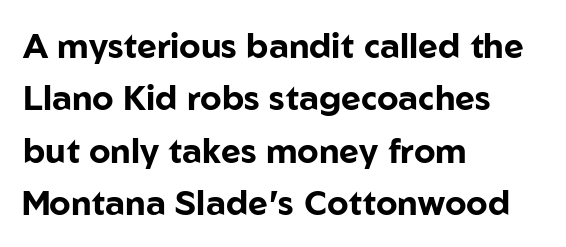
Q: Is the text bold? A: Yes.
Q: Is the text italic (slanted)? A: No, it is upright.
Q: Is the typeface a serif or a sans-serif typeface? A: Sans-serif.
Q: Is the text underlined? A: No.
Q: How is the paragraph aligned? A: Left-aligned.
Q: Is the spacing between letters normal or unusually wide? A: Normal.
Q: Is the spacing between lines tight, normal or loose? A: Normal.
Q: Width (condensed, normal, or wide)? A: Normal.
Q: Stroke contrast? A: Low.
Q: x-height? A: Medium.
Q: Monospaced? A: No.
